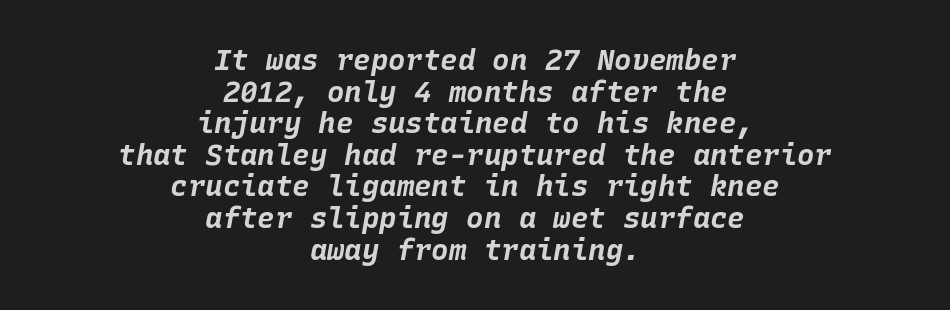
Q: Is the text bold? A: Yes.
Q: Is the text italic (slanted)? A: Yes, it leans right by about 10 degrees.
Q: Is the text underlined? A: No.
Q: How is the paragraph aligned? A: Centered.
Q: Is the spacing between letters normal or unusually wide? A: Normal.
Q: Is the spacing between lines tight, normal or loose? A: Tight.
Q: Width (condensed, normal, or wide)? A: Normal.
Q: Stroke contrast? A: Low.
Q: x-height? A: Large.
Q: Monospaced? A: Yes.
